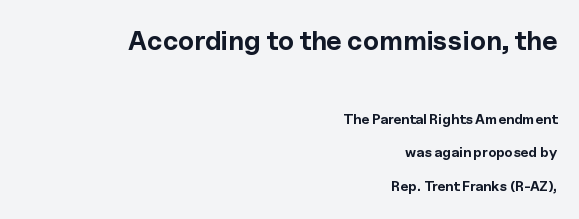
{"italic": "no", "bold": "yes", "underline": "no", "align": "right", "line_spacing": "loose", "line_spacing_ratio": 2.41, "letter_spacing": "normal", "letter_spacing_em": 0.0, "larger_block": "first", "size_ratio": 1.93, "glyph_px": 27}
